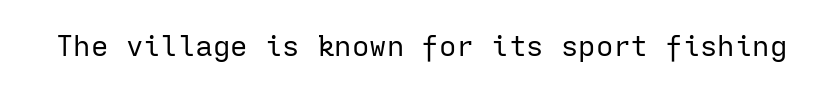
The image shows 29 px regular-weight sans-serif type, upright, monospaced; set normal letter spacing, not underlined; low stroke contrast and a medium x-height.
